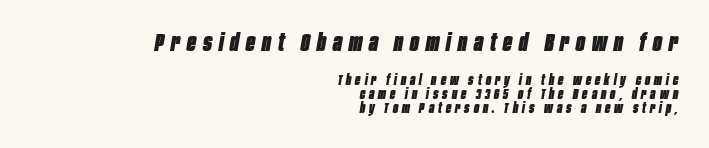
The image shows 24 px bold type, italic (leaning right); set right-aligned, tight line spacing (0.97x), unusually wide letter spacing (+0.29 em), not underlined; the first (top) block is 1.71x larger.
